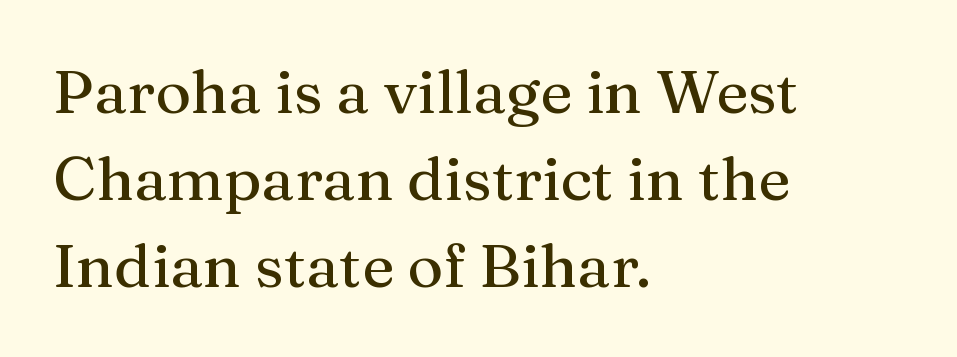
The image shows 61 px serif type, upright; set left-aligned, normal line spacing (1.43x), normal letter spacing, not underlined; medium stroke contrast and a medium x-height.
